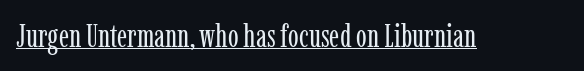
Q: Is the text bold? A: No.
Q: Is the text italic (slanted)? A: No, it is upright.
Q: Is the typeface a serif or a sans-serif typeface? A: Serif.
Q: Is the text underlined? A: Yes.
Q: Is the spacing between letters normal or unusually wide? A: Normal.
Q: Width (condensed, normal, or wide)? A: Condensed.
Q: Stroke contrast? A: Low.
Q: x-height? A: Medium.
Q: Monospaced? A: No.
